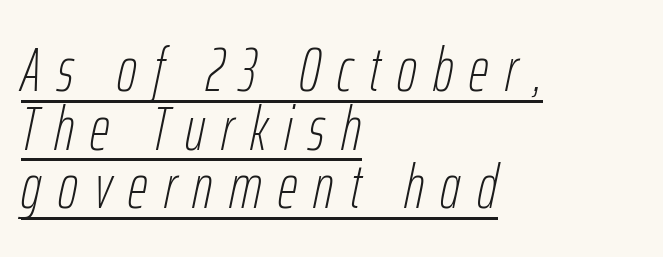
{"italic": "yes", "lean": "right", "slant_degrees": 12, "bold": "no", "weight": "thin", "width": "condensed", "stroke_contrast": "low", "x_height": "medium", "monospaced": "no", "underline": "yes", "align": "left", "line_spacing": "tight", "line_spacing_ratio": 0.96, "letter_spacing": "wide", "letter_spacing_em": 0.27, "glyph_px": 61}
